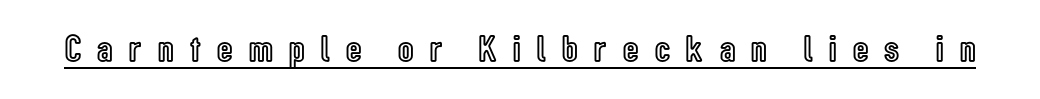
Every character sits straight up, as roman type does. These lines are rendered in a variable-pitch font. Words appear elongated and porous because spacing is wide. These characters rest on top of a visible drawn line.
